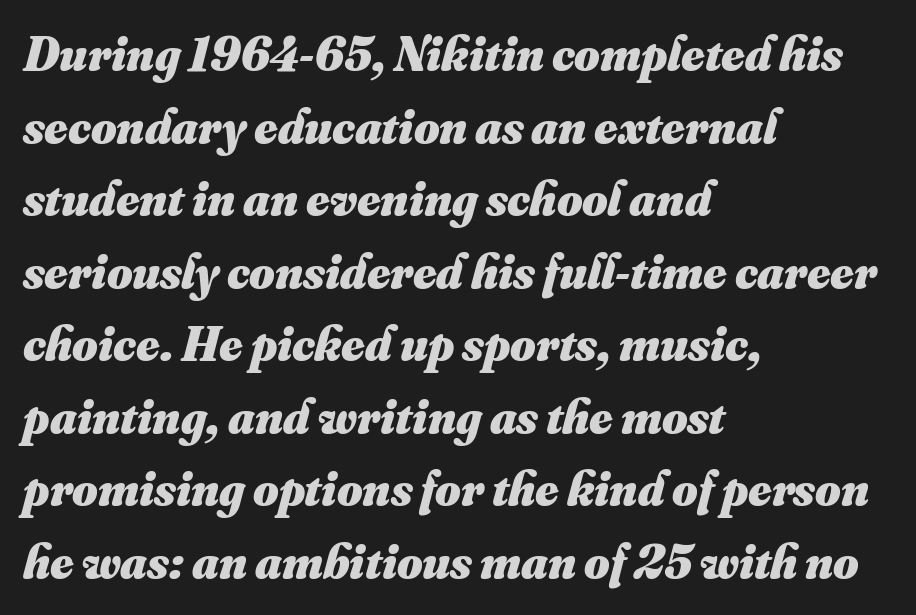
If you drew a ruler down the left edge, every line would touch it. The typesetting leans heavy: a genuine bold. The letters advance in unequal steps, a hallmark of proportional type. Honestly, the row spacing looks completely unremarkable. Tracking value appears to be zero — textbook default spacing. This rendering features lettering with no underline.
